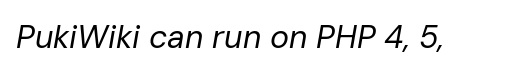
The image shows 32 px regular-weight type, italic (leaning right); set normal letter spacing, not underlined; low stroke contrast and a medium x-height.
